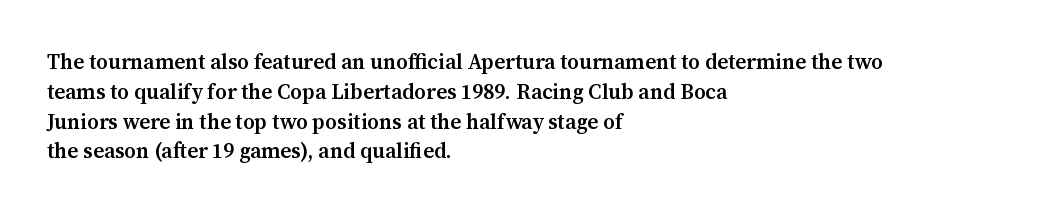
The image shows 21 px text type, upright; set left-aligned, normal line spacing (1.42x), normal letter spacing, not underlined.
